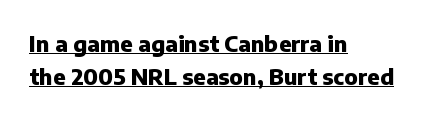
The image shows 22 px bold type, upright; set left-aligned, normal line spacing (1.49x), normal letter spacing, underlined.
